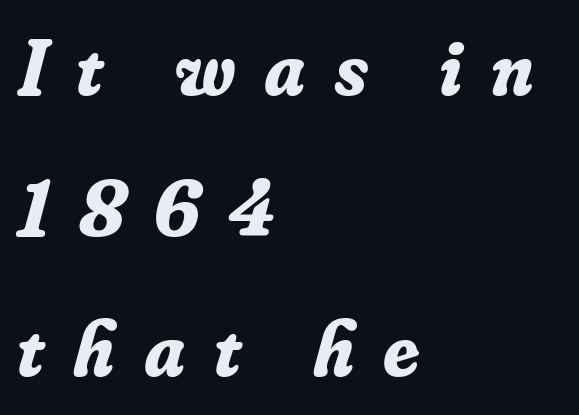
The image shows 79 px bold serif type, italic (leaning right); set left-aligned, line spacing 1.78x, unusually wide letter spacing (+0.37 em), not underlined; low stroke contrast and a small x-height.
